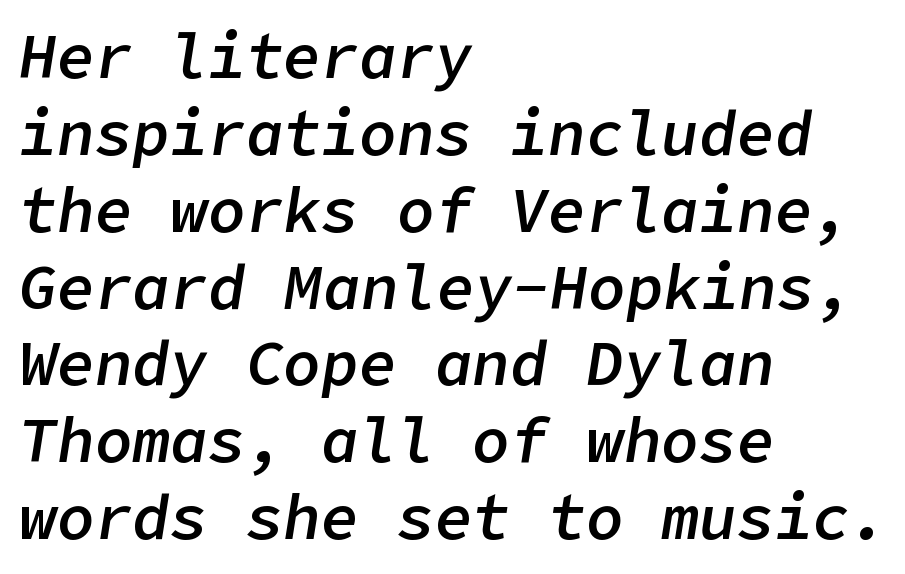
Q: Is the text bold? A: Semi-bold.
Q: Is the text italic (slanted)? A: Yes, it leans right by about 9 degrees.
Q: Is the text underlined? A: No.
Q: How is the paragraph aligned? A: Left-aligned.
Q: Is the spacing between letters normal or unusually wide? A: Normal.
Q: Width (condensed, normal, or wide)? A: Normal.
Q: Stroke contrast? A: Low.
Q: x-height? A: Medium.
